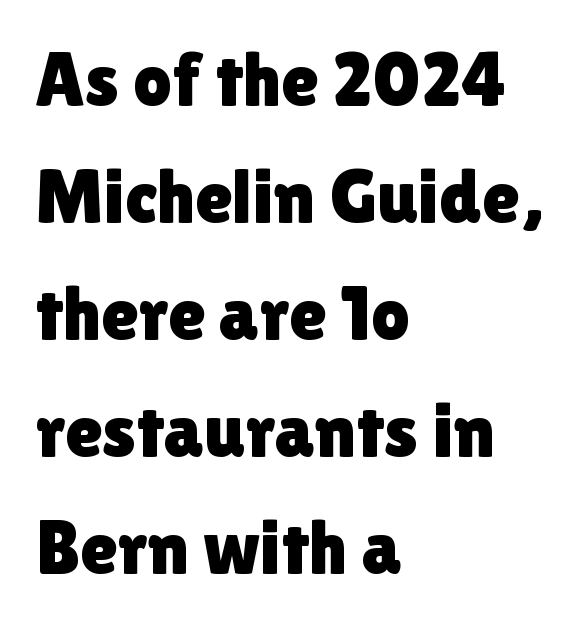
A typesetter would call this proportional, since set widths differ per character. The specimen omits any rule beneath the text block's lines. The font family rendered here belongs to the sans-serif group. These lines stack with their left ends in a neat column.
